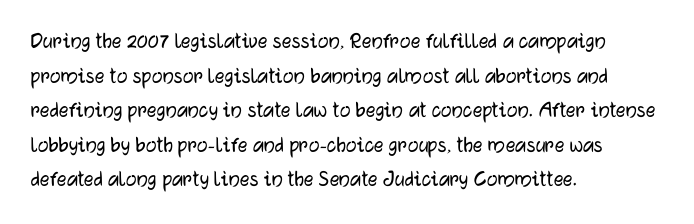
The image shows 24 px text type, upright; set left-aligned, normal line spacing (1.44x), normal letter spacing, not underlined.
